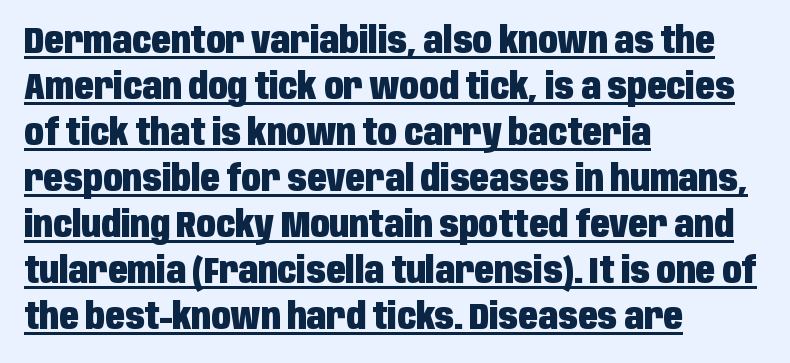
Emphasis is given by a line drawn under the lettering. The lines sit at an ordinary, default distance from one another. Proportional: the letters do not fall into vertical columns. The tracking reads as untouched default to a designer's eye. A full-strength bold gives these letters their thick strokes.
